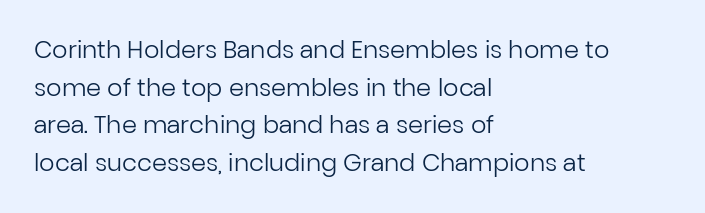
The image shows 24 px text type, upright; set left-aligned, normal line spacing (1.57x), normal letter spacing, not underlined.
